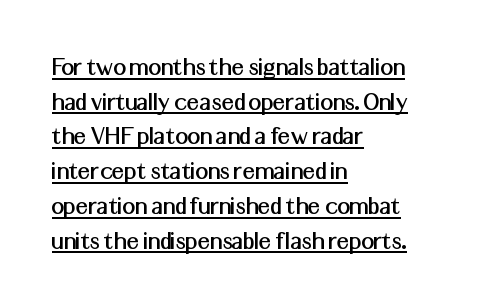
The typesetter chose a ragged-right arrangement here. The letters carry no serifs — their stems end cleanly without finishing strokes. No italicization has been applied; the sample stays upright. The rendered words wear a rule along their underside. Tracking here is standard; glyphs follow each other at the usual distance.
